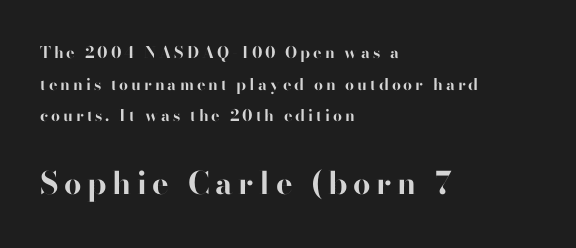
The image shows 31 px bold sans-serif type, upright; set left-aligned, loose line spacing (1.97x), not underlined; the second (bottom) block is 1.94x larger; high stroke contrast and a small x-height.
